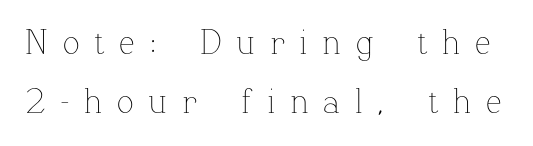
This sample has the flowing, uneven cadence of proportional lettering. Decoration check: the copy has no underline. The type sits square on the baseline with zero lean. Successive baselines arrive at the customary interval.
